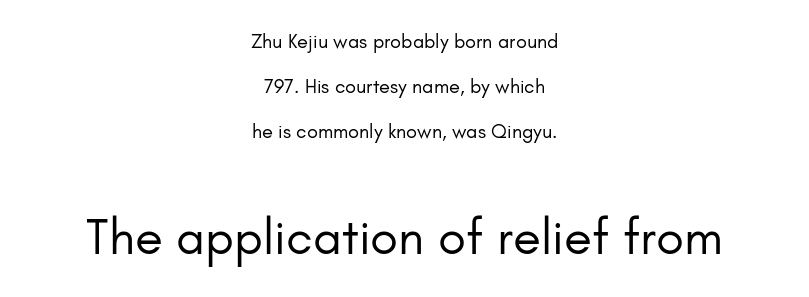
Vertical strokes here are truly vertical. Between one letter and the next there's only the usual sliver of space. What's the leading like? Stretched, with rows far apart. Check under the words: just untouched page.
